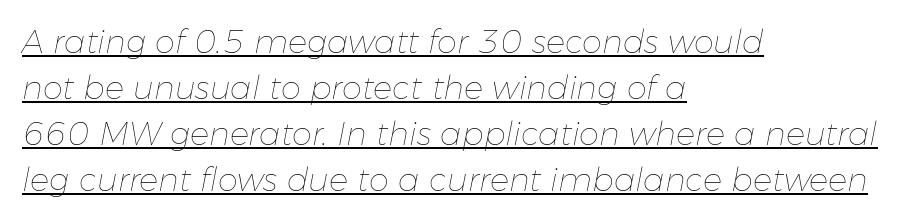
Q: Is the text bold? A: No.
Q: Is the text italic (slanted)? A: Yes, it leans right by about 11 degrees.
Q: Is the text underlined? A: Yes.
Q: How is the paragraph aligned? A: Left-aligned.
Q: Is the spacing between letters normal or unusually wide? A: Normal.
Q: Is the spacing between lines tight, normal or loose? A: Normal.
Q: Width (condensed, normal, or wide)? A: Normal.
Q: Stroke contrast? A: Low.
Q: x-height? A: Medium.
Q: Monospaced? A: No.
